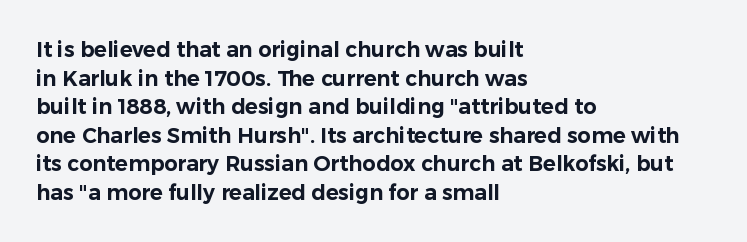
{"italic": "no", "underline": "no", "align": "left", "line_spacing": "normal", "line_spacing_ratio": 1.36, "letter_spacing": "normal", "letter_spacing_em": 0.0, "glyph_px": 21}
